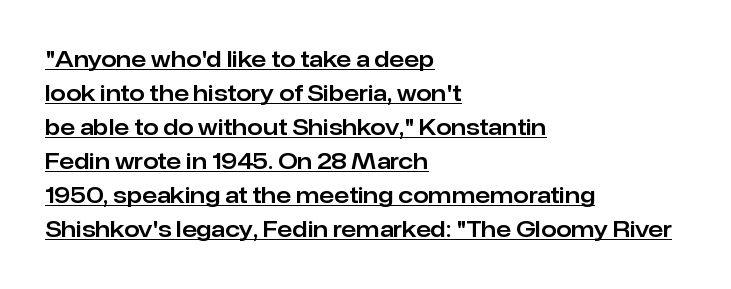
{"italic": "no", "underline": "yes", "align": "left", "line_spacing": "normal", "line_spacing_ratio": 1.55, "letter_spacing": "normal", "letter_spacing_em": 0.0, "glyph_px": 22}
